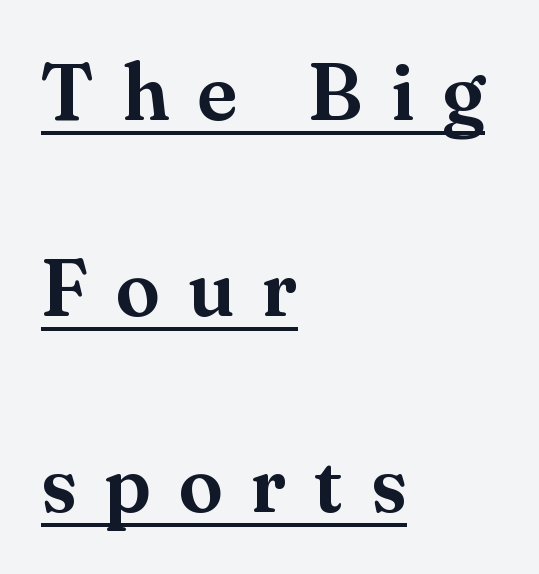
The image shows 80 px serif type, upright; set left-aligned, loose line spacing (2.45x), unusually wide letter spacing (+0.35 em), underlined; medium stroke contrast and a small x-height.
